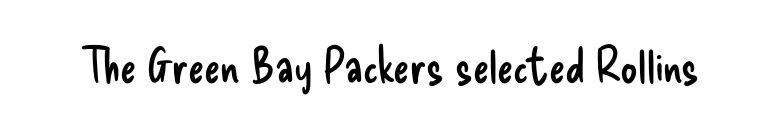
Compared with typical body copy, the letter spacing here is the same. You can tell it's not italic because the verticals are truly vertical. Think of a printed novel: that variable character pitch is what you see here. Look at the bottom of the vertical strokes: they stop flat, with no serifs. The strokes are not fattened; the text isn't bold. Underline: absent.
